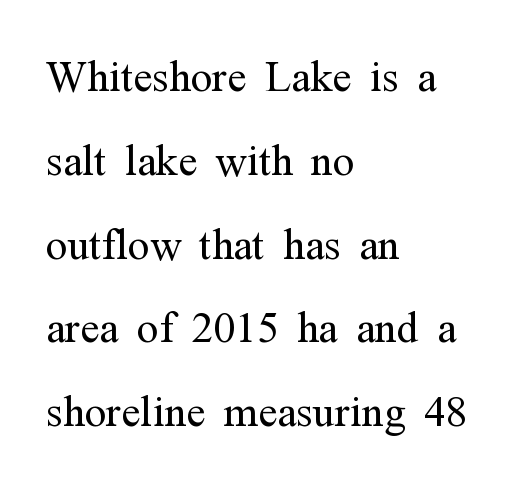
{"serif": "yes", "italic": "no", "bold": "no", "weight": "light", "width": "condensed", "stroke_contrast": "medium", "x_height": "medium", "monospaced": "no", "underline": "no", "align": "left", "line_spacing": "normal", "line_spacing_ratio": 1.47, "letter_spacing": "normal", "letter_spacing_em": 0.0, "glyph_px": 57}
